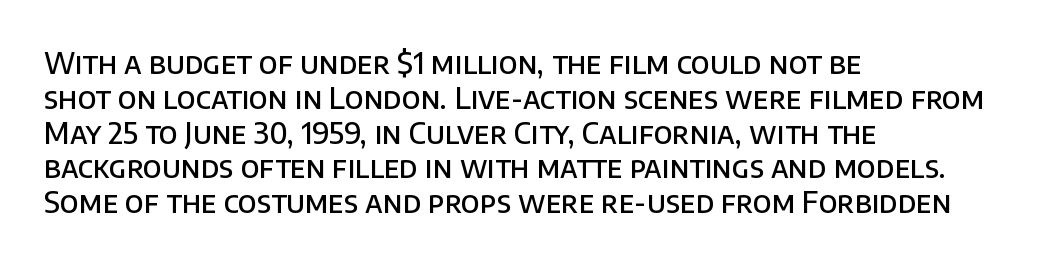
The image shows 29 px semibold sans-serif type, upright; set left-aligned, line spacing 1.2x, normal letter spacing, not underlined; low stroke contrast and a large x-height.
